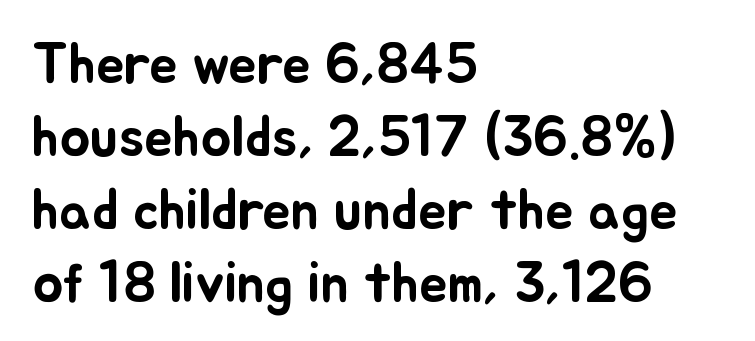
Reading down the column, the eye jumps a familiar distance to each next line. Left-aligned paragraph, ragged on the right. A bare baseline throughout the passage. This is the regular roman posture of the typeface. Is this a fixed-width face? No — the glyphs have proportional, varying widths. Standard letterfit; no display-style spreading of the glyphs.
